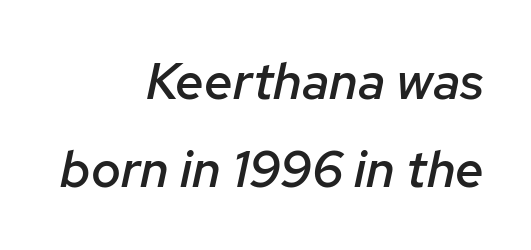
Each letter keeps its own natural width here, so spacing adapts to shape. Nothing unusual about the tracking: characters are spaced as the font intends. Observe the lean: these are italic letterforms. Alignment: flush right. These lines carry some extra weight — a demibold, not a full bold. Plain, unruled lines of type.
